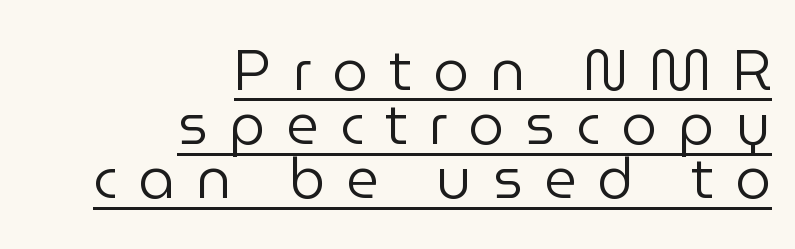
The image shows 57 px regular-weight sans-serif type, upright; set right-aligned, tight line spacing (0.95x), unusually wide letter spacing (+0.37 em), underlined; low stroke contrast and a medium x-height.
